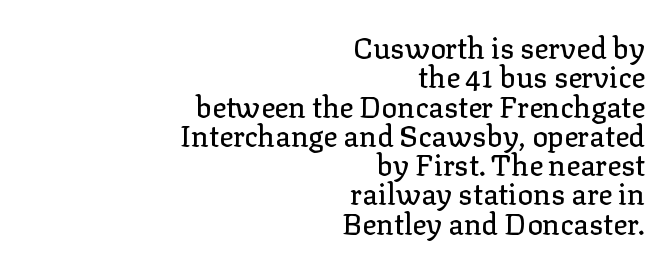
This rendering employs a face with finishing strokes, i.e., a serif. A typesetter would call this leading minimal, almost set solid. You can tell it's not italic because the verticals are truly vertical. Underline: absent. Do the characters align in a grid? No, the font is proportional. Does extra space separate the letters? No, they use regular spacing.
